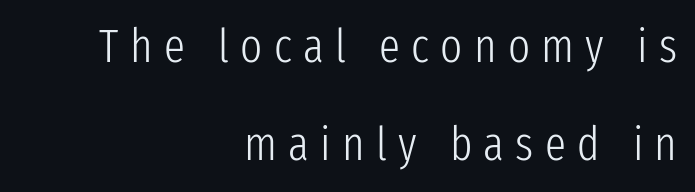
{"serif": "no", "italic": "no", "bold": "no", "weight": "light", "width": "condensed", "stroke_contrast": "low", "x_height": "medium", "monospaced": "no", "underline": "no", "align": "right", "line_spacing": "loose", "line_spacing_ratio": 2.09, "letter_spacing": "wide", "letter_spacing_em": 0.24, "glyph_px": 47}
